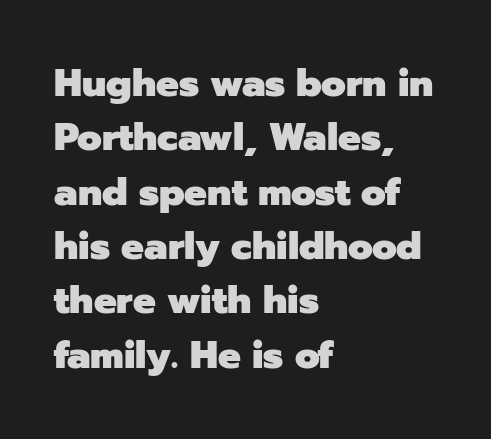
{"serif": "no", "italic": "no", "bold": "yes", "weight": "heavy", "width": "normal", "stroke_contrast": "low", "x_height": "medium", "monospaced": "no", "underline": "no", "align": "left", "line_spacing": "normal", "line_spacing_ratio": 1.43, "letter_spacing": "normal", "letter_spacing_em": 0.0, "glyph_px": 38}
